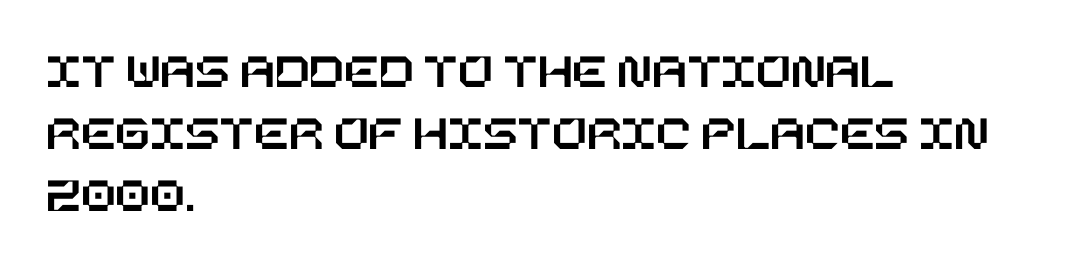
{"italic": "no", "width": "normal", "stroke_contrast": "low", "x_height": "large", "underline": "no", "align": "left", "line_spacing_ratio": 1.22, "letter_spacing": "normal", "letter_spacing_em": 0.0, "glyph_px": 51}
